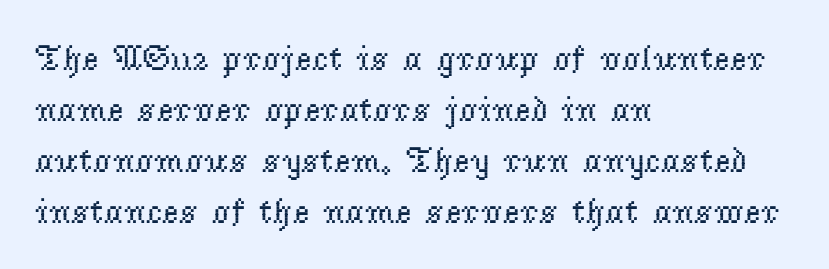
Q: Is the text bold? A: No.
Q: Is the text italic (slanted)? A: No, it is upright.
Q: Is the typeface a serif or a sans-serif typeface? A: Serif.
Q: Is the text underlined? A: No.
Q: How is the paragraph aligned? A: Left-aligned.
Q: Is the spacing between letters normal or unusually wide? A: Normal.
Q: Is the spacing between lines tight, normal or loose? A: Normal.
Q: Width (condensed, normal, or wide)? A: Normal.
Q: Stroke contrast? A: Low.
Q: x-height? A: Small.
Q: Monospaced? A: No.
